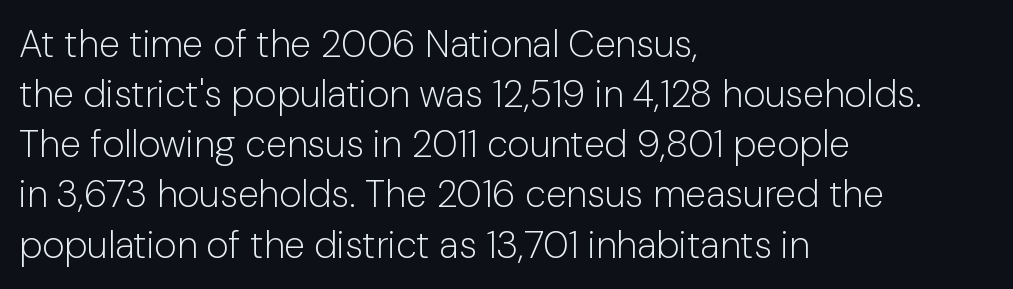
The ragged edge is on the right, which tells us the setting is flush left. Here the designer chose a conventional face with non-uniform glyph widths. This rendering employs a face without finishing strokes, i.e., a sans-serif. Does the lettering tilt? It doesn't — this is upright. Honestly, the row spacing looks completely unremarkable. The space beneath each line is pristine and unruled.
